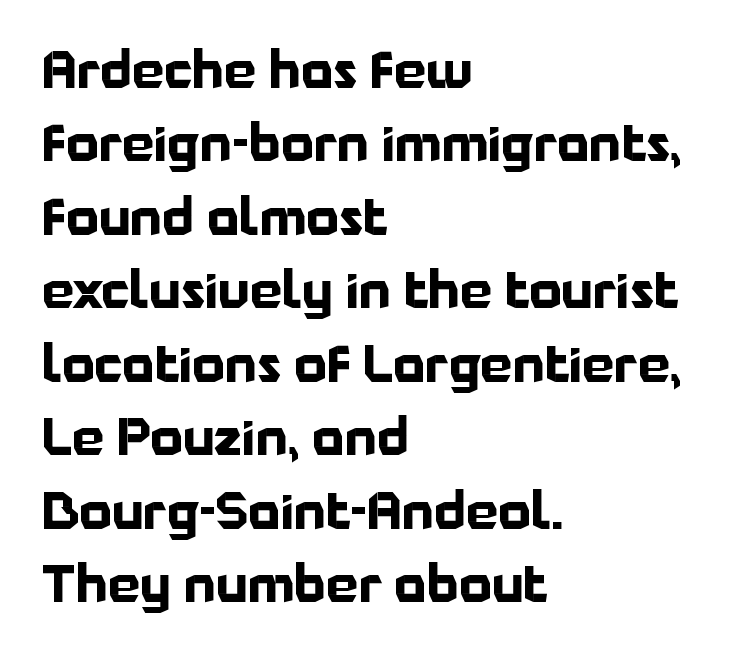
The image shows 51 px bold sans-serif type, upright; set left-aligned, normal line spacing (1.44x), normal letter spacing, not underlined; low stroke contrast and a medium x-height.
